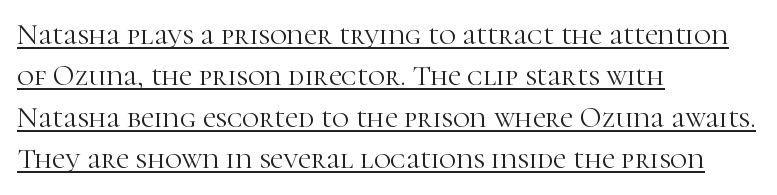
When letters stand straight like this, we call the style roman or upright. Letter spacing: default. These lines sit exactly where default settings would place them. Emphasis is given by a line drawn under the lettering. One-word summary of the alignment: left.
